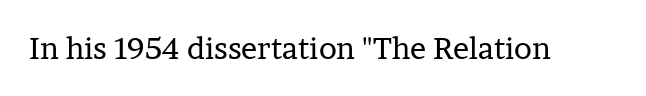
Ink coverage per letter is moderate at most. Clear beneath every line of the passage. Serifs: yes, visible at the terminals of the letterforms. The passage shown has conventional tracking throughout. Designer's note — italics off, roman on.
